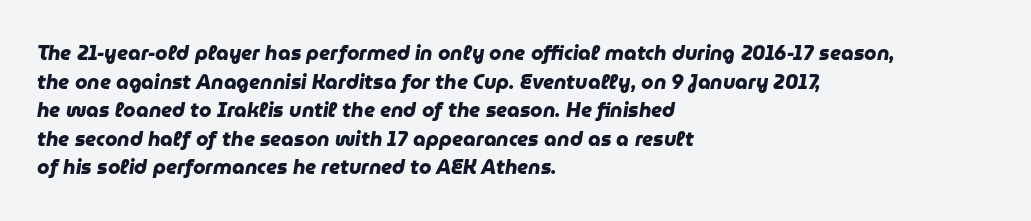
The lines sit at an ordinary, default distance from one another. These lines keep a tight, regular rhythm from letter to letter. How heavy is the stroke? Heavy — this is a bold. Clear beneath every line of the passage. Compared with a centered layout, this one pins lines to the left instead.
